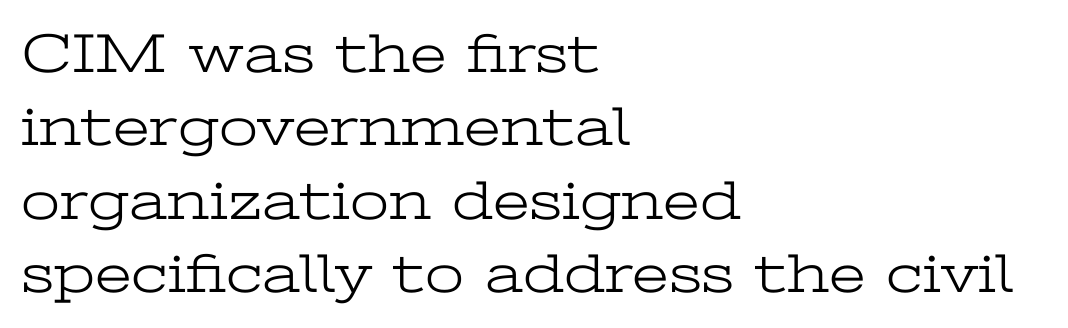
The image shows 56 px light, wide serif type, upright; set left-aligned, normal line spacing (1.31x), normal letter spacing, not underlined; low stroke contrast and a medium x-height.
